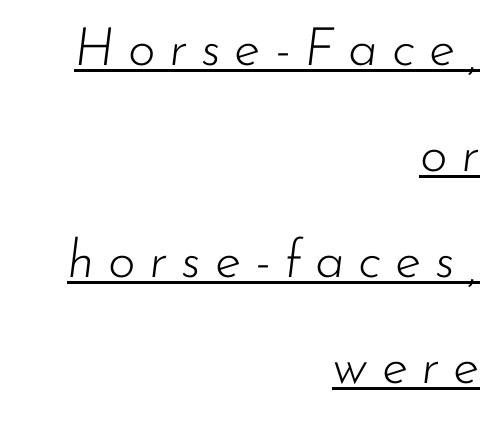
The image shows 53 px light type, italic (leaning right); set right-aligned, loose line spacing (2.0x), unusually wide letter spacing (+0.26 em), underlined; low stroke contrast and a small x-height.
